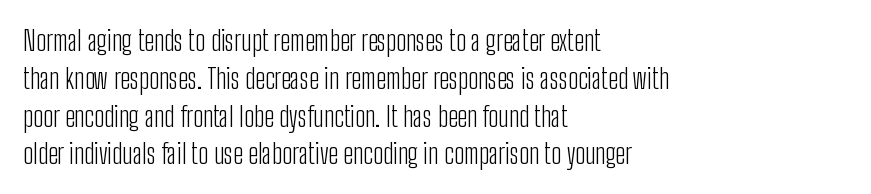
These lines are rendered in a variable-pitch font. The lettering stays uniformly vertical, giving the passage a roman look. Compared with typical paragraphs, the rows here are spaced about the same. Tracking here is standard; glyphs follow each other at the usual distance. The passage is arranged the way most books set body copy — flush left.
